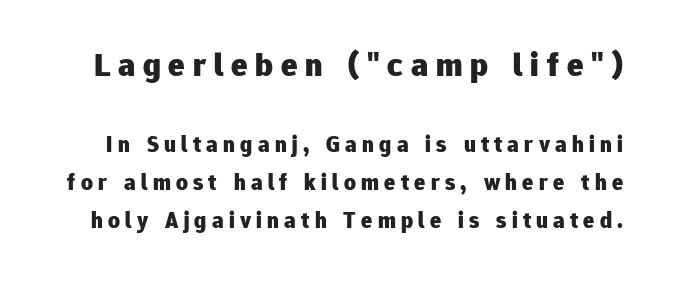
The axis of the letterforms is exactly vertical. The passage shown stacks its lines at a standard gap. Size contrast runs from large at the top to small at the bottom. Plenty of ink on the page — the face is bold. Serif or sans? Sans — the stroke terminals are bare.
